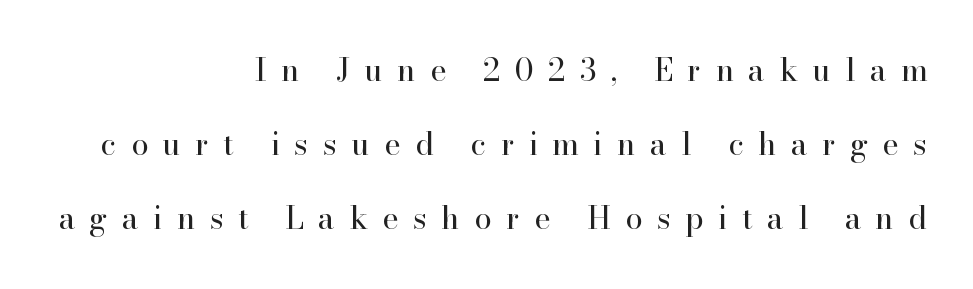
Q: Is the text bold? A: No.
Q: Is the text italic (slanted)? A: No, it is upright.
Q: Is the typeface a serif or a sans-serif typeface? A: Serif.
Q: Is the text underlined? A: No.
Q: How is the paragraph aligned? A: Right-aligned.
Q: Is the spacing between letters normal or unusually wide? A: Unusually wide.
Q: Is the spacing between lines tight, normal or loose? A: Loose.
Q: Width (condensed, normal, or wide)? A: Normal.
Q: Stroke contrast? A: High.
Q: x-height? A: Small.
Q: Monospaced? A: No.
